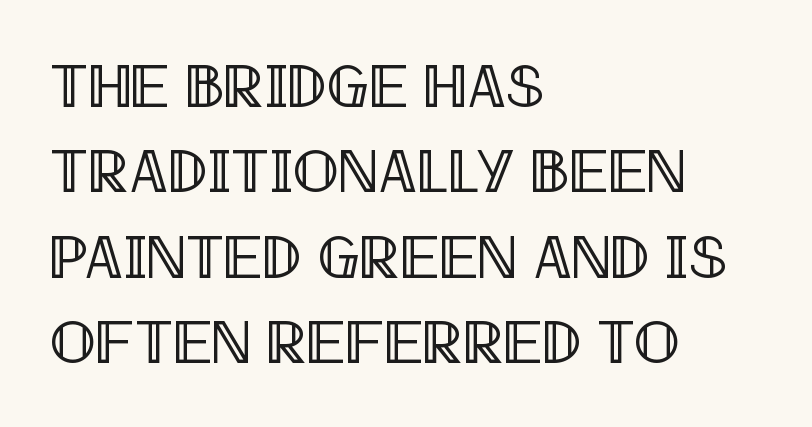
{"italic": "no", "width": "condensed", "x_height": "large", "monospaced": "no", "underline": "no", "align": "left", "line_spacing": "normal", "line_spacing_ratio": 1.4, "letter_spacing": "normal", "letter_spacing_em": 0.0, "glyph_px": 61}
